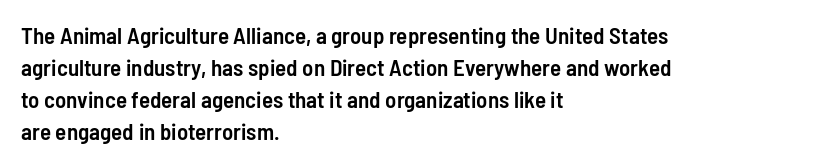
Q: Is the text bold? A: Semi-bold.
Q: Is the text italic (slanted)? A: No, it is upright.
Q: Is the text underlined? A: No.
Q: How is the paragraph aligned? A: Left-aligned.
Q: Is the spacing between letters normal or unusually wide? A: Normal.
Q: Is the spacing between lines tight, normal or loose? A: Normal.
